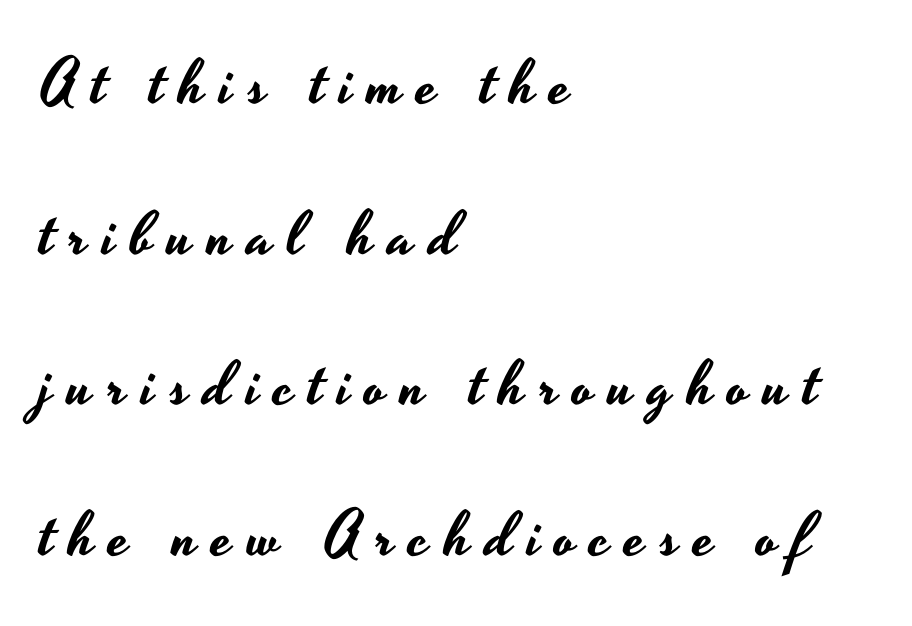
The designer went with a sans here, leaving each stem footless. Layout note: lines flush left. Plain, unruled lines of type. The block of text is sparse from top to bottom, with ample space between rows.
